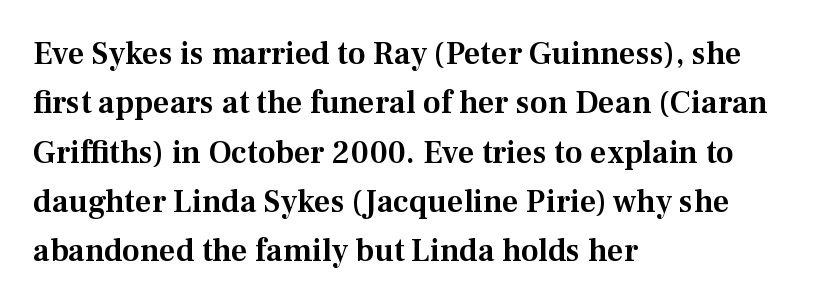
{"serif": "yes", "italic": "no", "width": "normal", "stroke_contrast": "medium", "x_height": "medium", "monospaced": "no", "underline": "no", "align": "left", "line_spacing": "normal", "line_spacing_ratio": 1.54, "letter_spacing": "normal", "letter_spacing_em": 0.0, "glyph_px": 32}
